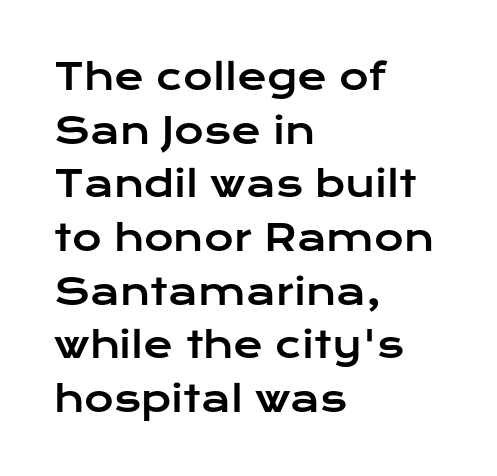
The image shows 36 px wide sans-serif type, upright; set left-aligned, normal line spacing (1.49x), normal letter spacing, not underlined; low stroke contrast and a medium x-height.
